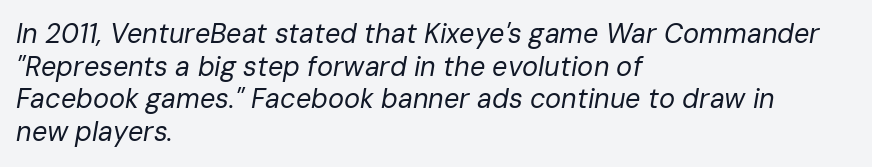
Q: Is the text bold? A: No.
Q: Is the text italic (slanted)? A: Yes, it leans right by about 10 degrees.
Q: Is the text underlined? A: No.
Q: How is the paragraph aligned? A: Left-aligned.
Q: Is the spacing between letters normal or unusually wide? A: Normal.
